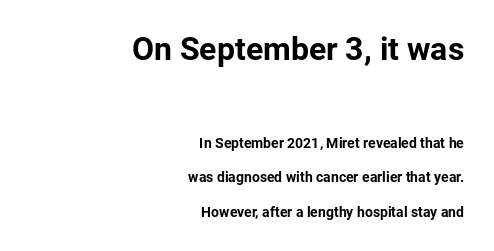
Q: Is the text bold? A: Yes.
Q: Is the text italic (slanted)? A: No, it is upright.
Q: Is the typeface a serif or a sans-serif typeface? A: Sans-serif.
Q: Is the text underlined? A: No.
Q: How is the paragraph aligned? A: Right-aligned.
Q: Is the spacing between letters normal or unusually wide? A: Normal.
Q: Is the spacing between lines tight, normal or loose? A: Loose.
Q: Which block of text is set in a larger size, the first (top) or the second (bottom)? A: The first (top) one.
Q: Width (condensed, normal, or wide)? A: Normal.
Q: Stroke contrast? A: Low.
Q: x-height? A: Medium.
Q: Monospaced? A: No.
